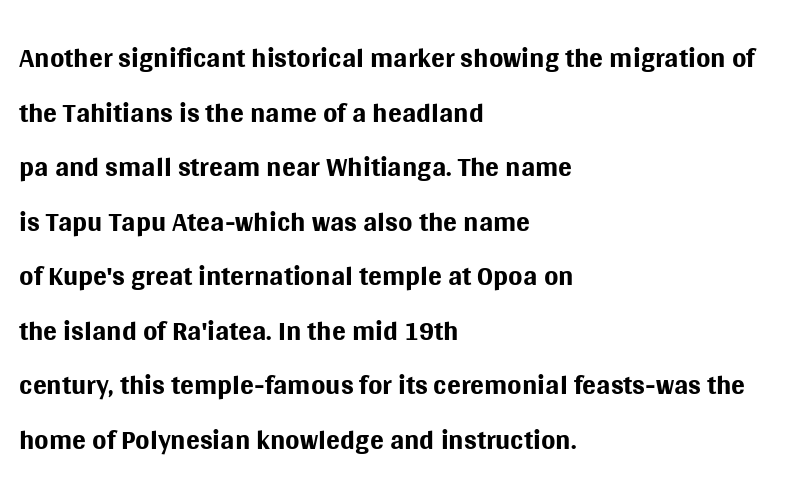
Q: Is the text bold? A: No.
Q: Is the text italic (slanted)? A: No, it is upright.
Q: Is the typeface a serif or a sans-serif typeface? A: Sans-serif.
Q: Is the text underlined? A: No.
Q: How is the paragraph aligned? A: Left-aligned.
Q: Is the spacing between letters normal or unusually wide? A: Normal.
Q: Is the spacing between lines tight, normal or loose? A: Normal.
Q: Width (condensed, normal, or wide)? A: Normal.
Q: Stroke contrast? A: Medium.
Q: x-height? A: Large.
Q: Monospaced? A: No.
